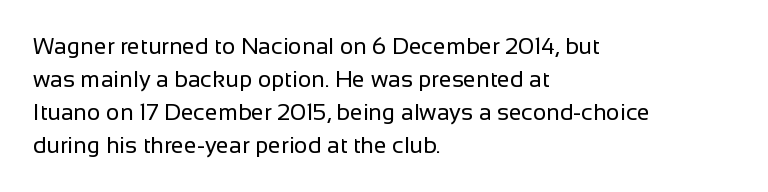
{"italic": "no", "bold": "no", "underline": "no", "align": "left", "line_spacing": "normal", "line_spacing_ratio": 1.44, "letter_spacing": "normal", "letter_spacing_em": 0.0, "glyph_px": 23}
